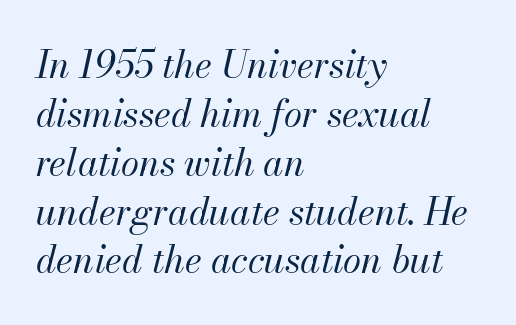
Q: Is the text bold? A: No.
Q: Is the text italic (slanted)? A: Yes, it leans right by about 13 degrees.
Q: Is the text underlined? A: No.
Q: How is the paragraph aligned? A: Left-aligned.
Q: Is the spacing between letters normal or unusually wide? A: Normal.
Q: Is the spacing between lines tight, normal or loose? A: Normal.
Q: Width (condensed, normal, or wide)? A: Normal.
Q: Stroke contrast? A: Medium.
Q: x-height? A: Small.
Q: Monospaced? A: No.
